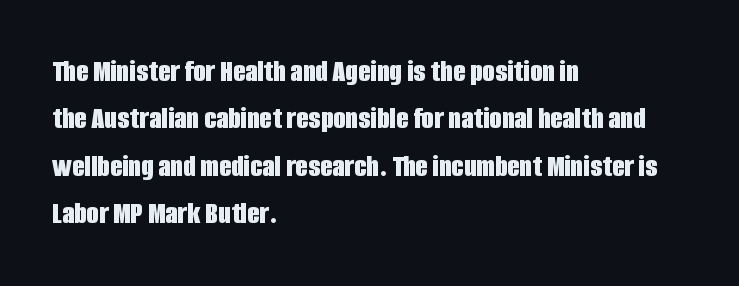
Heavy, bold letterforms. This sample is left-justified, so line endings fall wherever the words run out. The line texture is even and compact thanks to regular tracking. This block has exactly the height ordinary leading produces. The gap between lines stays unmarked.
